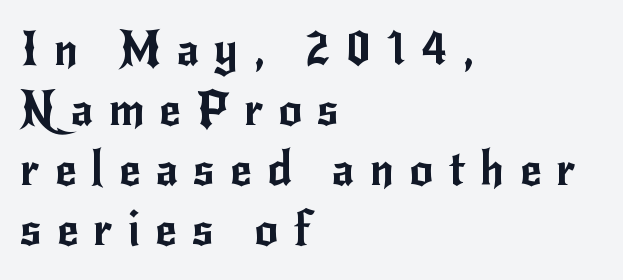
{"serif": "no", "italic": "no", "width": "normal", "stroke_contrast": "low", "x_height": "small", "monospaced": "no", "underline": "no", "align": "left", "line_spacing": "normal", "line_spacing_ratio": 1.28, "letter_spacing": "wide", "letter_spacing_em": 0.32, "glyph_px": 47}
